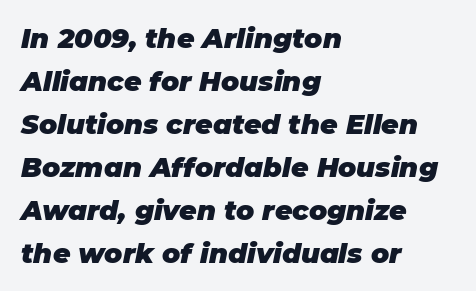
Lines of text with bare space underneath. Heft: maximum for text — a bold. In terms of posture, this sample is oblique. A classic flush-left, rag-right setting is used for this passage. Honestly, the letter spacing is just normal — you wouldn't notice it.
